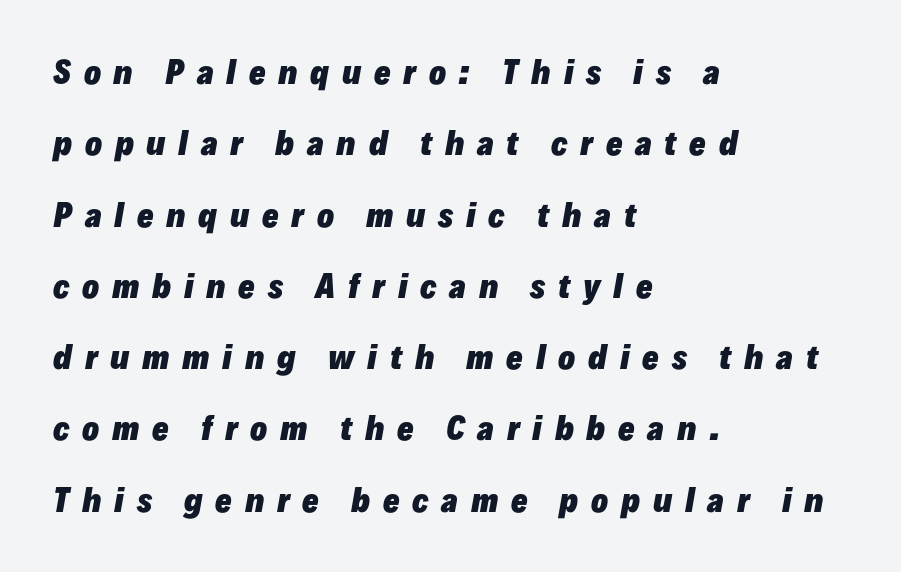
Q: Is the text bold? A: Yes.
Q: Is the text italic (slanted)? A: Yes, it leans right by about 10 degrees.
Q: Is the text underlined? A: No.
Q: How is the paragraph aligned? A: Left-aligned.
Q: Is the spacing between letters normal or unusually wide? A: Unusually wide.
Q: Is the spacing between lines tight, normal or loose? A: Loose.
Q: Width (condensed, normal, or wide)? A: Normal.
Q: Stroke contrast? A: Low.
Q: x-height? A: Medium.
Q: Monospaced? A: No.
